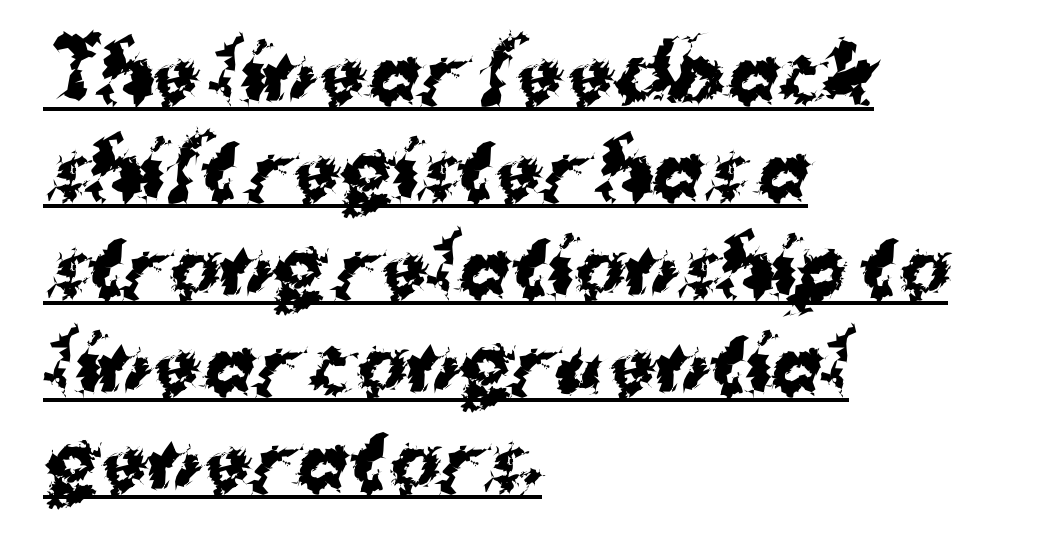
The image shows 77 px bold sans-serif type; set left-aligned, normal line spacing (1.26x), normal letter spacing, underlined; medium stroke contrast and a medium x-height.
